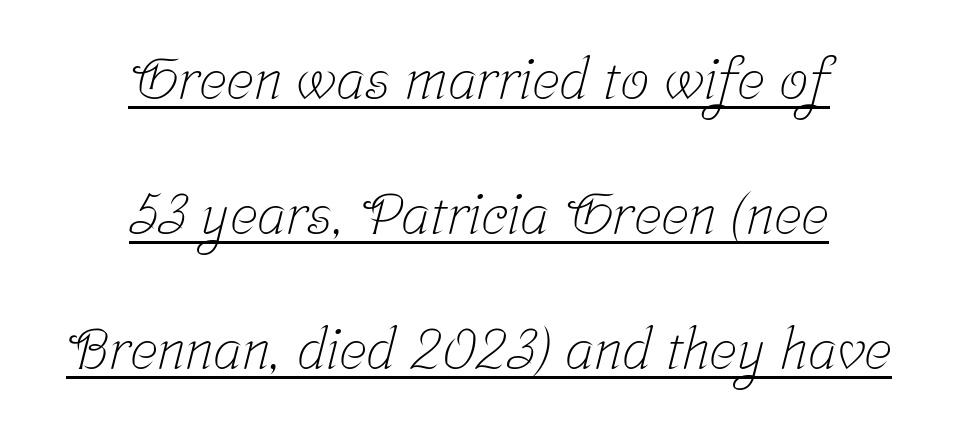
The image shows 58 px light, condensed serif type; set centered, loose line spacing (2.33x), normal letter spacing, underlined; low stroke contrast and a medium x-height.
